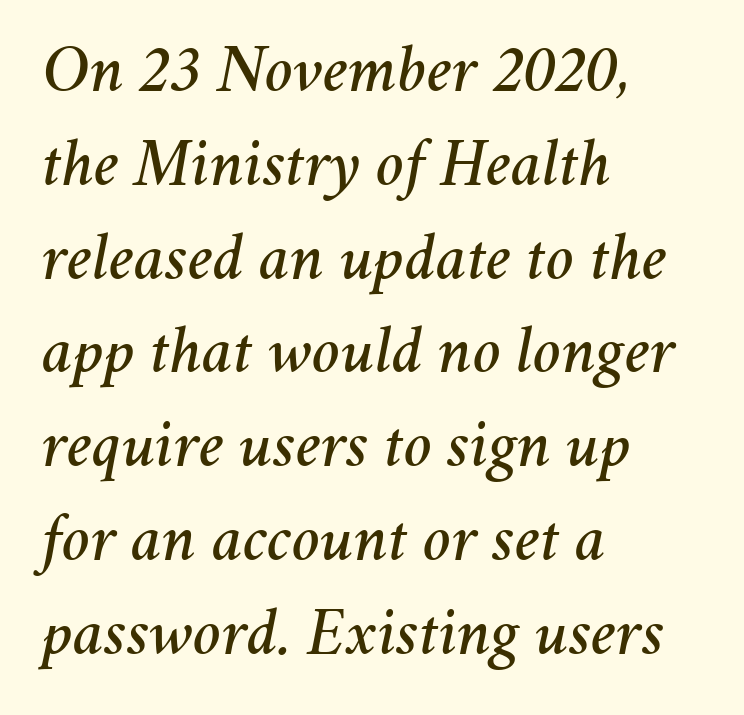
Q: Is the text italic (slanted)? A: Yes, it leans right by about 11 degrees.
Q: Is the text underlined? A: No.
Q: How is the paragraph aligned? A: Left-aligned.
Q: Is the spacing between letters normal or unusually wide? A: Normal.
Q: Is the spacing between lines tight, normal or loose? A: Normal.
Q: Width (condensed, normal, or wide)? A: Normal.
Q: Stroke contrast? A: Medium.
Q: x-height? A: Medium.
Q: Monospaced? A: No.
